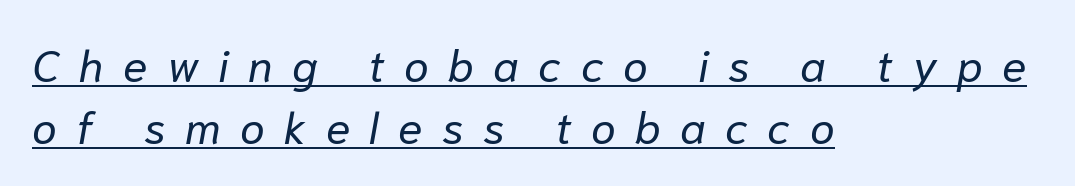
The image shows 45 px regular-weight type, italic (leaning right); set left-aligned, normal line spacing (1.38x), unusually wide letter spacing (+0.43 em), underlined; low stroke contrast and a medium x-height.
